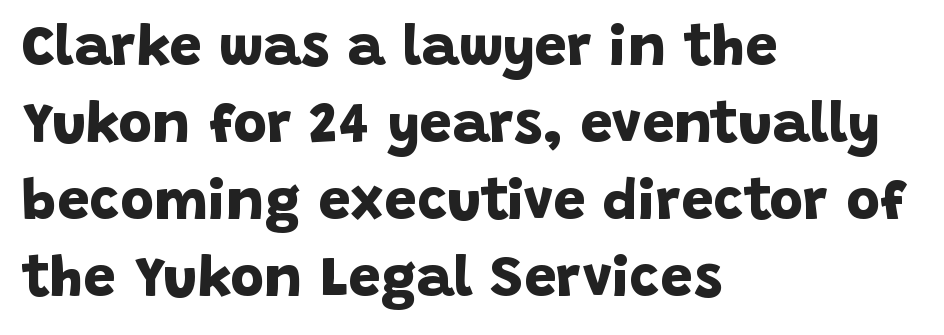
The image shows 58 px bold sans-serif type; set left-aligned, normal line spacing (1.33x), normal letter spacing, not underlined; low stroke contrast and a large x-height.
